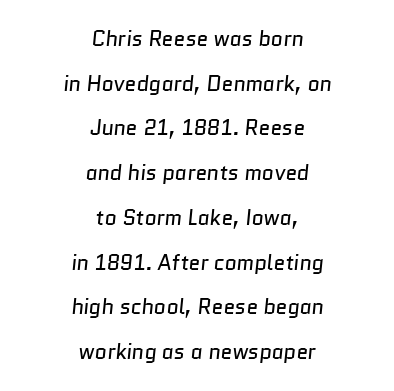
{"bold": "no", "underline": "no", "align": "center", "line_spacing": "loose", "line_spacing_ratio": 2.13, "letter_spacing": "normal", "letter_spacing_em": 0.0, "glyph_px": 21}
